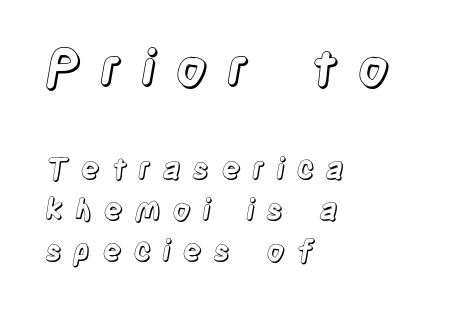
The image shows 50 px condensed type; set left-aligned, normal line spacing (1.41x), unusually wide letter spacing (+0.38 em), not underlined; the first (top) block is 1.72x larger; a large x-height.
